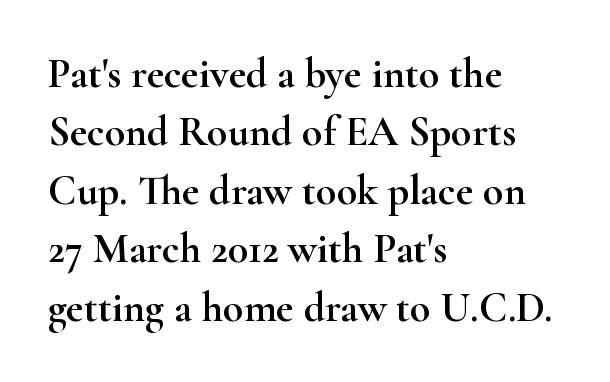
Is the letter spacing exaggerated? No — it looks like the ordinary default. Words float on clear page, feet unadorned. Posture: vertical. This sample has the flowing, uneven cadence of proportional lettering. Horizontal alignment here is leftward, the default for most running prose. Whoever set this chose a conventional vertical rhythm.
